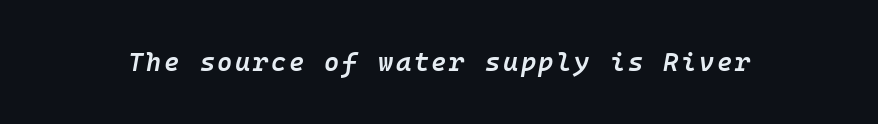
The image shows 26 px text type, italic (leaning right); set not underlined.
